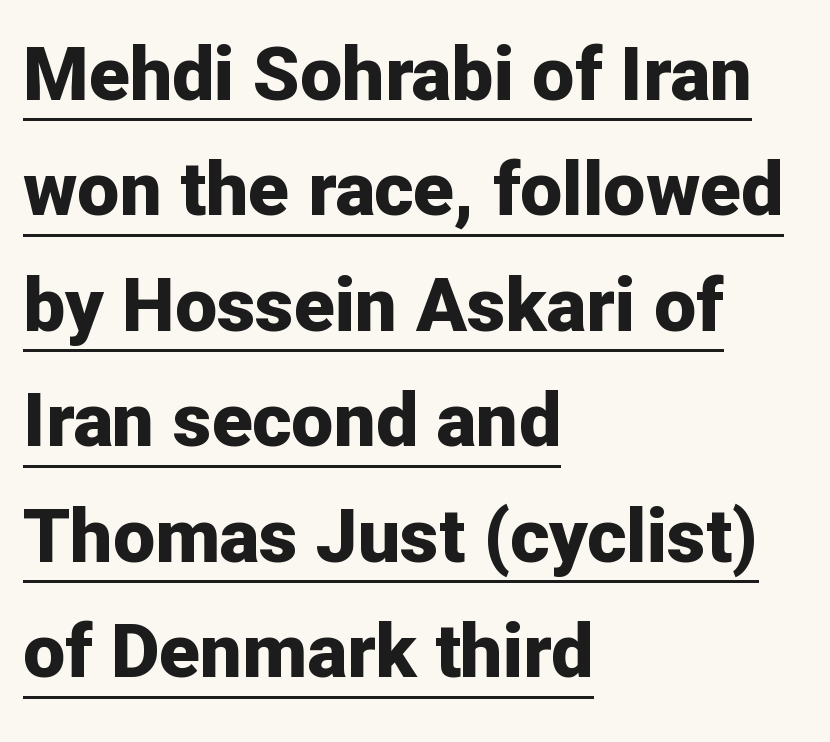
Summary of weight: heavy, a full bold. Rendered with straight, roman letterforms. Horizontal bands of white between lines are of average thickness. Think of a printed novel: that variable character pitch is what you see here. Horizontally, the lines are justified to the leading edge only. Students, observe the line beneath the letters — that is underlining.
